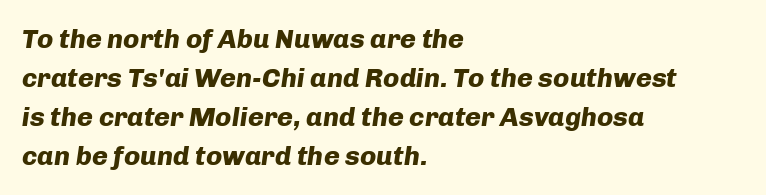
The lines are quadded left. Plain, unruled lines of type. The glyphs have the mass of a bold cut. If you drew a line through each stem, it would be angled.
